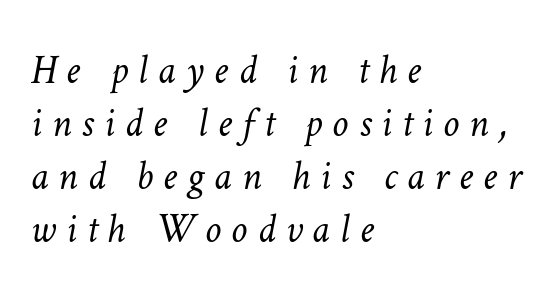
The letters advance in unequal steps, a hallmark of proportional type. Caption: multi-line text, flush left, ragged right. Each row of text sits above clean, open space. Leading matches the norm, producing a regular column. The typeface has the unassuming heft of standard copy or less. Caption: expanded tracking, letters set apart.
